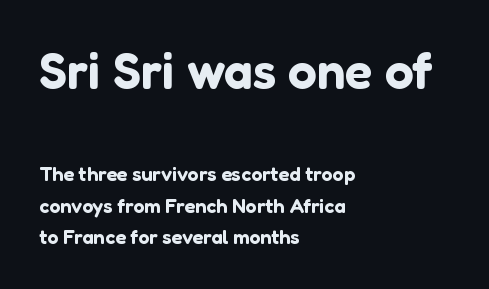
Q: Is the text italic (slanted)? A: No, it is upright.
Q: Is the typeface a serif or a sans-serif typeface? A: Sans-serif.
Q: Is the text underlined? A: No.
Q: How is the paragraph aligned? A: Left-aligned.
Q: Is the spacing between letters normal or unusually wide? A: Normal.
Q: Is the spacing between lines tight, normal or loose? A: Normal.
Q: Which block of text is set in a larger size, the first (top) or the second (bottom)? A: The first (top) one.
Q: Width (condensed, normal, or wide)? A: Normal.
Q: Stroke contrast? A: Low.
Q: x-height? A: Medium.
Q: Monospaced? A: No.
